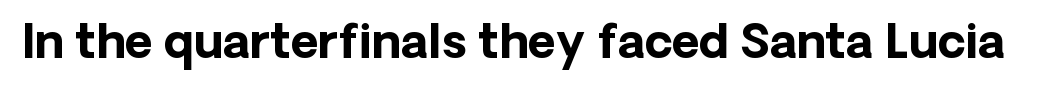
The letters advance in unequal steps, a hallmark of proportional type. The line texture is even and compact thanks to regular tracking. Look at the stroke-to-counter ratio: heavy, a bold. Classification — sans serif.
